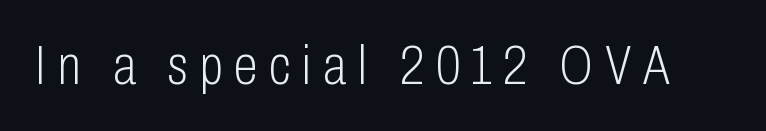
These lines are composed in type without serifs. No extra ink here — the face is not bold. The rendering uses natural spacing where letterforms have individual widths. Bare-footed words on every line. A typesetter would call this heavily tracked-out type.
